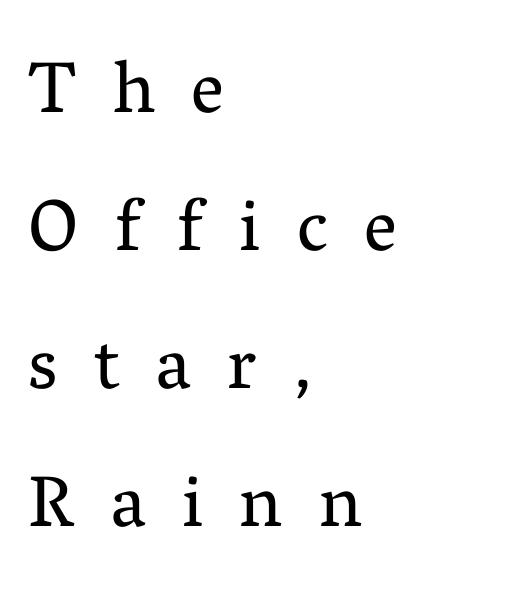
Q: Is the text bold? A: No.
Q: Is the text italic (slanted)? A: No, it is upright.
Q: Is the typeface a serif or a sans-serif typeface? A: Serif.
Q: Is the text underlined? A: No.
Q: How is the paragraph aligned? A: Left-aligned.
Q: Is the spacing between letters normal or unusually wide? A: Unusually wide.
Q: Width (condensed, normal, or wide)? A: Normal.
Q: Stroke contrast? A: Medium.
Q: x-height? A: Medium.
Q: Monospaced? A: No.
